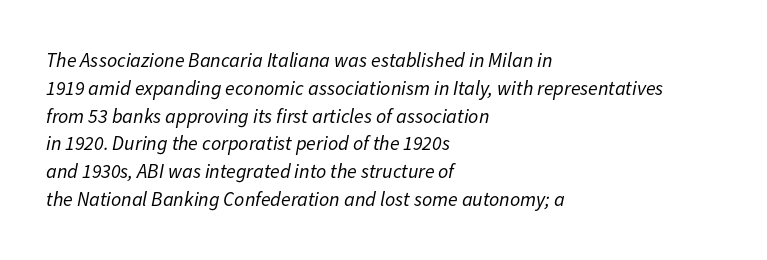
Q: Is the text bold? A: No.
Q: Is the text italic (slanted)? A: Yes, it leans right by about 11 degrees.
Q: Is the text underlined? A: No.
Q: How is the paragraph aligned? A: Left-aligned.
Q: Is the spacing between letters normal or unusually wide? A: Normal.
Q: Is the spacing between lines tight, normal or loose? A: Normal.
